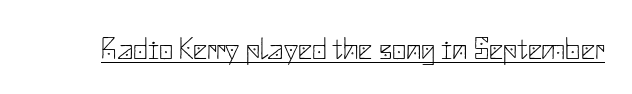
{"serif": "no", "italic": "no", "bold": "no", "weight": "thin", "width": "normal", "stroke_contrast": "low", "x_height": "small", "underline": "yes", "letter_spacing": "normal", "letter_spacing_em": 0.0, "glyph_px": 31}
